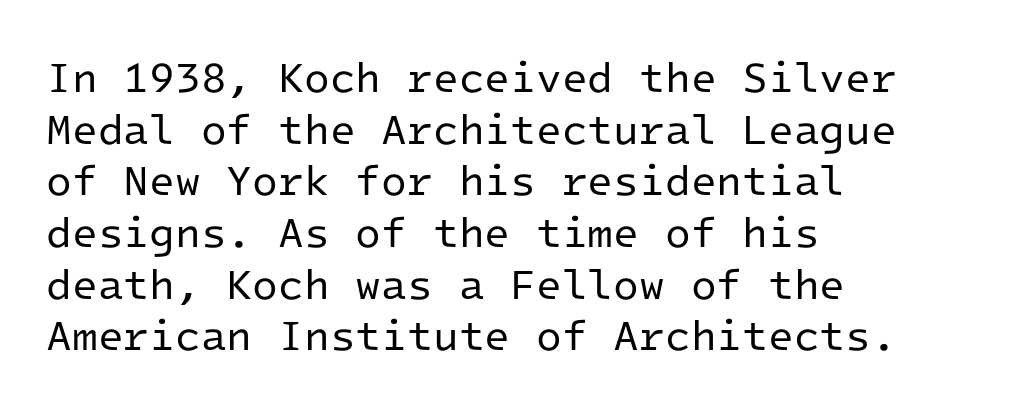
Classification — sans serif. Reading down the block, your eye returns to a fixed left position each line. The space directly below the letters is spotless. Think standard paragraph weight, or any step lighter than that.
